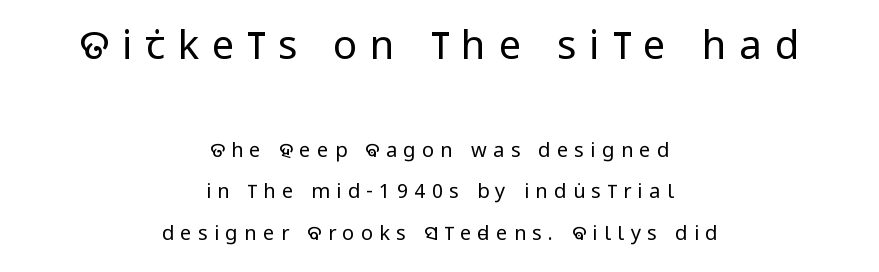
{"serif": "no", "italic": "no", "bold": "no", "weight": "regular", "width": "condensed", "stroke_contrast": "low", "x_height": "large", "monospaced": "no", "underline": "no", "align": "center", "line_spacing": "loose", "line_spacing_ratio": 2.09, "letter_spacing": "wide", "letter_spacing_em": 0.32, "larger_block": "first", "size_ratio": 2.0, "glyph_px": 40}
